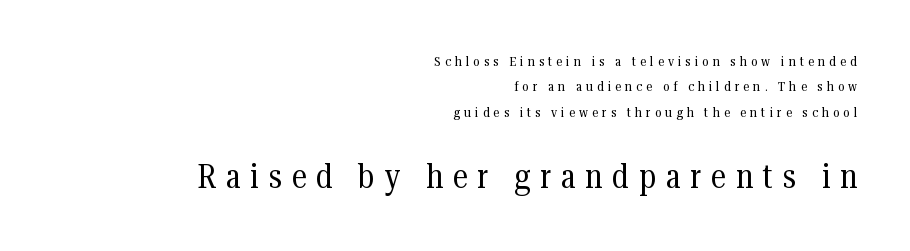
Letters have the restrained weight of plain body copy at most. The block sitting lower on the canvas is the one with enlarged characters. No word sits above an underline. Right-aligned paragraph, ragged on the left. Is this a fixed-width face? No — the glyphs have proportional, varying widths. Students, note that the glyphs here are deliberately spaced far apart.
